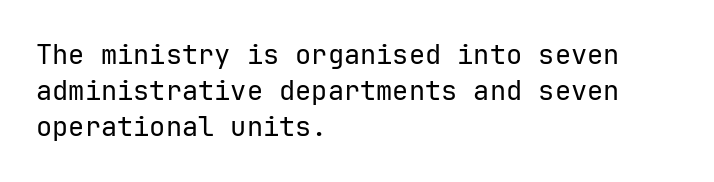
Q: Is the text bold? A: No.
Q: Is the text italic (slanted)? A: No, it is upright.
Q: Is the text underlined? A: No.
Q: How is the paragraph aligned? A: Left-aligned.
Q: Is the spacing between letters normal or unusually wide? A: Normal.
Q: Is the spacing between lines tight, normal or loose? A: Normal.
